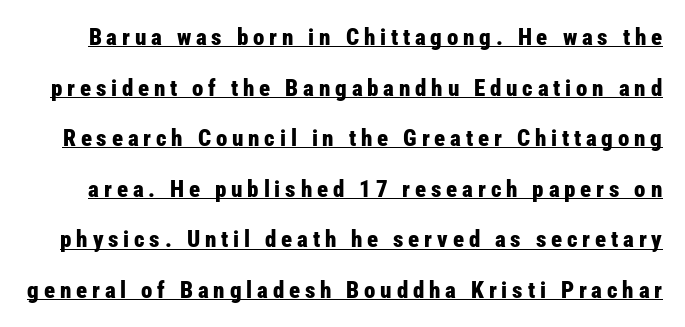
{"italic": "no", "bold": "yes", "underline": "yes", "line_spacing": "loose", "line_spacing_ratio": 2.2, "letter_spacing": "wide", "letter_spacing_em": 0.21, "glyph_px": 23}
